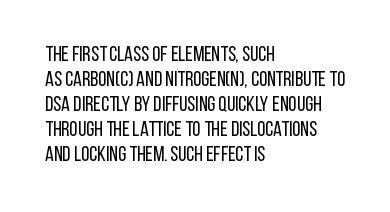
The image shows 21 px text type, upright; set left-aligned, line spacing 1.19x, normal letter spacing, not underlined.
